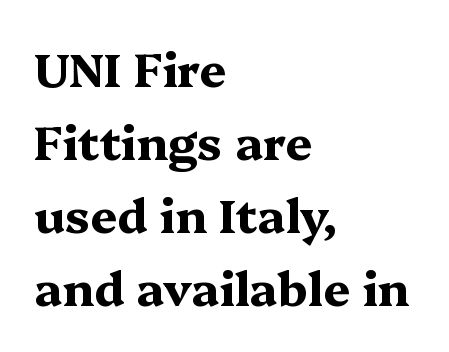
Q: Is the text bold? A: Yes.
Q: Is the text italic (slanted)? A: No, it is upright.
Q: Is the typeface a serif or a sans-serif typeface? A: Serif.
Q: Is the text underlined? A: No.
Q: How is the paragraph aligned? A: Left-aligned.
Q: Is the spacing between letters normal or unusually wide? A: Normal.
Q: Is the spacing between lines tight, normal or loose? A: Normal.
Q: Width (condensed, normal, or wide)? A: Wide.
Q: Stroke contrast? A: Medium.
Q: x-height? A: Medium.
Q: Monospaced? A: No.
